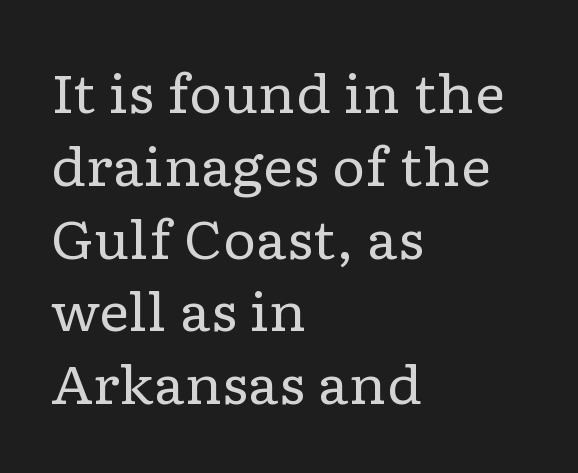
{"serif": "yes", "italic": "no", "bold": "no", "weight": "regular", "width": "wide", "stroke_contrast": "low", "x_height": "medium", "monospaced": "no", "underline": "no", "align": "left", "line_spacing": "normal", "line_spacing_ratio": 1.4, "letter_spacing": "normal", "letter_spacing_em": 0.0, "glyph_px": 52}
